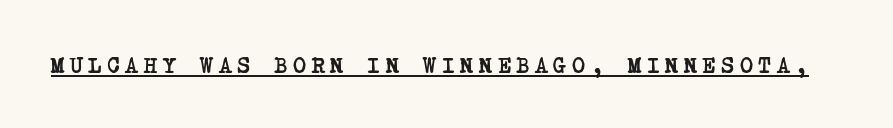
Looks like someone drew a line under every word here. Plenty of ink on the page — the face is bold. Compared with typical body copy, the letter spacing here is much looser.
